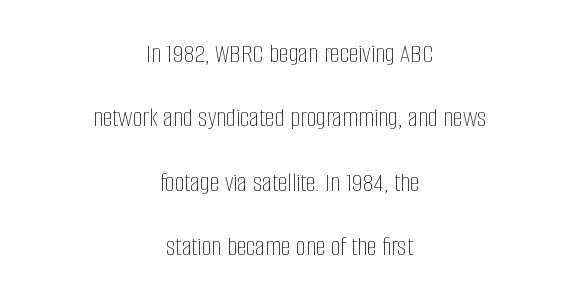
{"italic": "no", "bold": "no", "weight": "thin", "width": "condensed", "stroke_contrast": "low", "x_height": "large", "monospaced": "no", "underline": "no", "align": "center", "line_spacing": "loose", "line_spacing_ratio": 2.3, "letter_spacing": "normal", "letter_spacing_em": 0.0, "glyph_px": 28}
